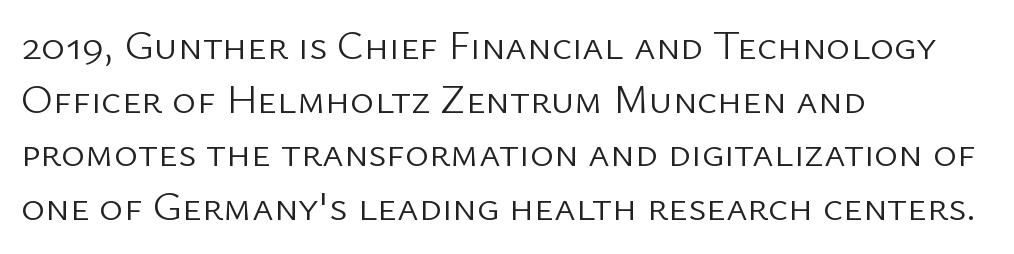
The type sits square on the baseline with zero lean. The face looks like a standard text weight, possibly lighter. Nothing sits at the stroke ends, so this counts as sans-serif. What stands out about the letter spacing? Nothing — it is the standard amount.
